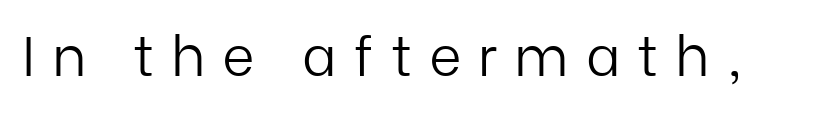
Q: Is the text bold? A: No.
Q: Is the text italic (slanted)? A: No, it is upright.
Q: Is the typeface a serif or a sans-serif typeface? A: Sans-serif.
Q: Is the text underlined? A: No.
Q: Is the spacing between letters normal or unusually wide? A: Unusually wide.
Q: Width (condensed, normal, or wide)? A: Normal.
Q: Stroke contrast? A: Low.
Q: x-height? A: Medium.
Q: Monospaced? A: No.
